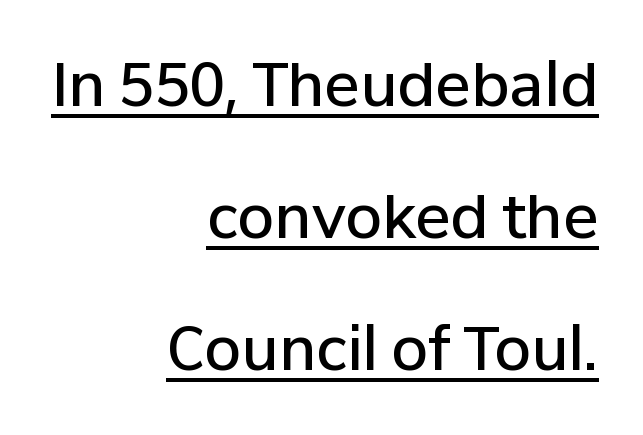
The image shows 59 px semibold sans-serif type, upright; set right-aligned, loose line spacing (2.24x), normal letter spacing, underlined; low stroke contrast and a medium x-height.
